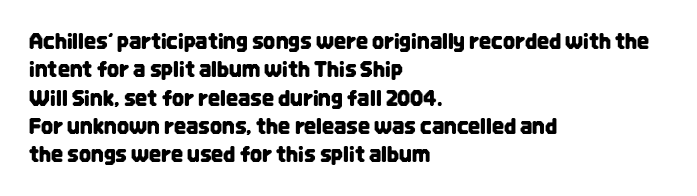
Q: Is the text italic (slanted)? A: No, it is upright.
Q: Is the text underlined? A: No.
Q: How is the paragraph aligned? A: Left-aligned.
Q: Is the spacing between letters normal or unusually wide? A: Normal.
Q: Is the spacing between lines tight, normal or loose? A: Normal.
